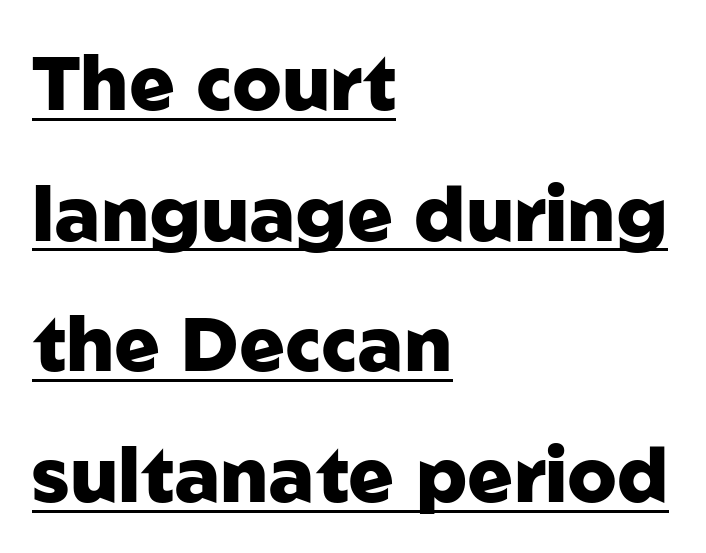
The image shows 76 px heavy sans-serif type, upright; set left-aligned, line spacing 1.72x, normal letter spacing, underlined; low stroke contrast and a medium x-height.
